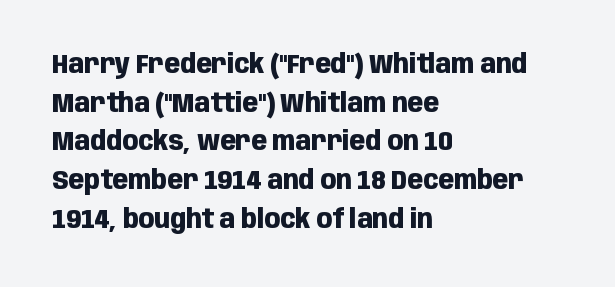
The image shows 26 px bold type, upright; set left-aligned, normal line spacing (1.49x), normal letter spacing, not underlined.
